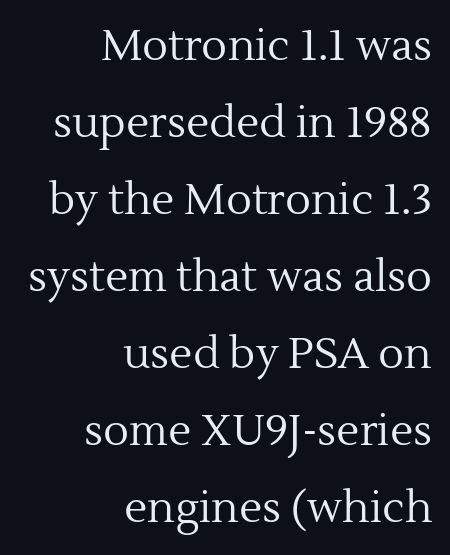
Q: Is the text bold? A: No.
Q: Is the text italic (slanted)? A: No, it is upright.
Q: Is the typeface a serif or a sans-serif typeface? A: Serif.
Q: Is the text underlined? A: No.
Q: How is the paragraph aligned? A: Right-aligned.
Q: Is the spacing between letters normal or unusually wide? A: Normal.
Q: Width (condensed, normal, or wide)? A: Normal.
Q: x-height? A: Medium.
Q: Monospaced? A: No.
